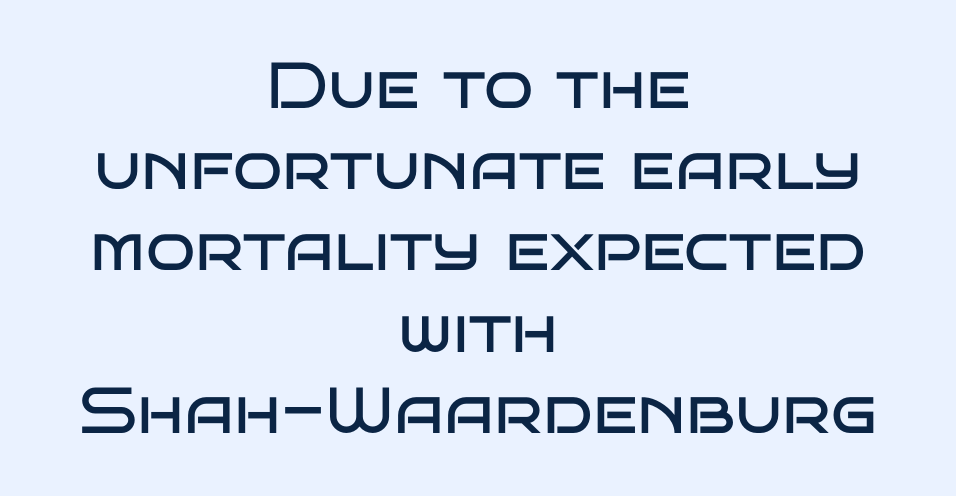
{"serif": "no", "italic": "no", "bold": "no", "weight": "regular", "width": "wide", "stroke_contrast": "low", "x_height": "large", "monospaced": "no", "underline": "no", "align": "center", "line_spacing": "normal", "line_spacing_ratio": 1.25, "letter_spacing": "normal", "letter_spacing_em": 0.0, "glyph_px": 65}
